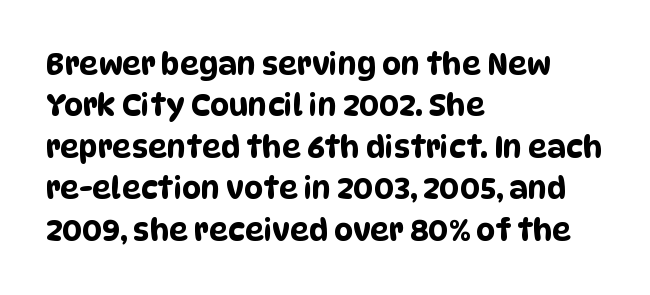
The image shows 30 px condensed sans-serif type; set left-aligned, normal line spacing (1.38x), normal letter spacing, not underlined; low stroke contrast and a large x-height.
